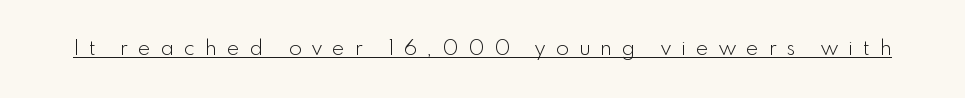
Q: Is the text bold? A: No.
Q: Is the text italic (slanted)? A: No, it is upright.
Q: Is the text underlined? A: Yes.
Q: Is the spacing between letters normal or unusually wide? A: Unusually wide.
